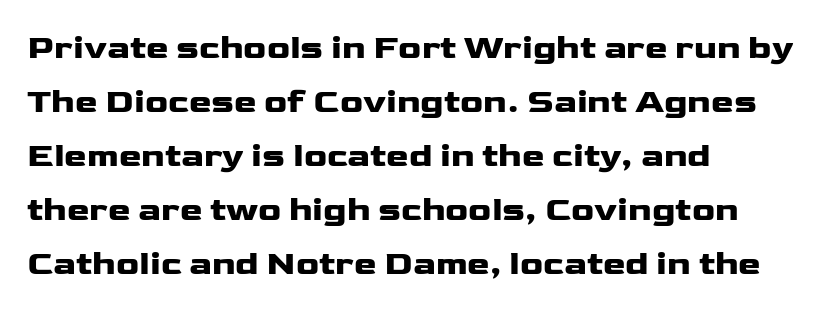
The image shows 34 px heavy, wide sans-serif type, upright; set left-aligned, normal line spacing (1.59x), normal letter spacing, not underlined; low stroke contrast and a medium x-height.
